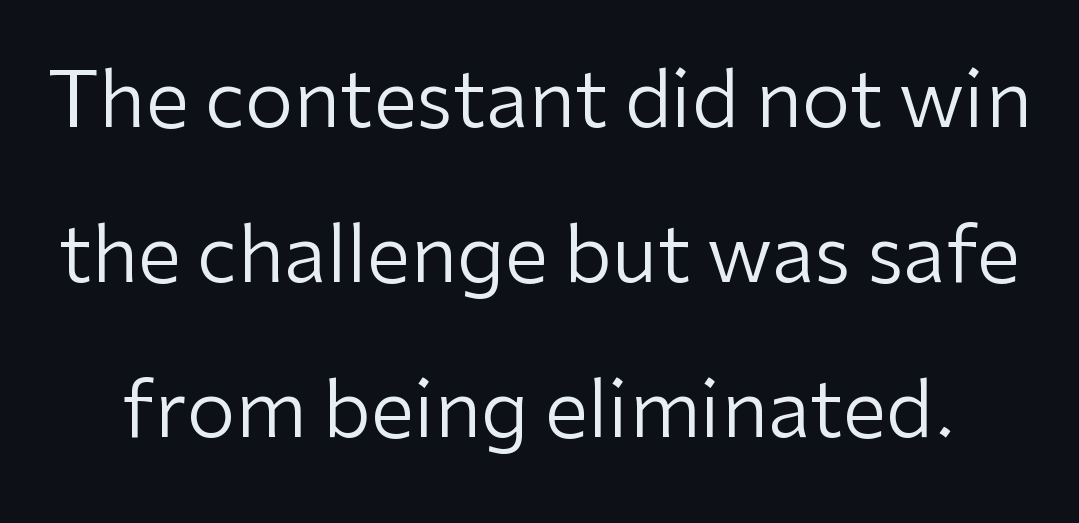
{"serif": "no", "italic": "no", "bold": "no", "weight": "regular", "width": "normal", "stroke_contrast": "low", "x_height": "medium", "monospaced": "no", "underline": "no", "line_spacing": "loose", "line_spacing_ratio": 1.99, "letter_spacing": "normal", "letter_spacing_em": 0.0, "glyph_px": 78}
